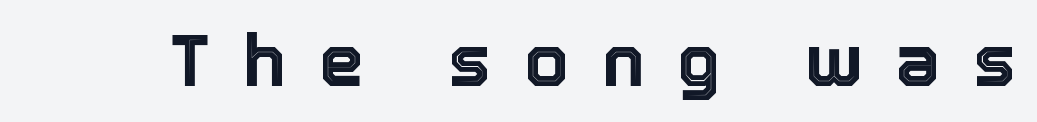
Q: Is the text italic (slanted)? A: No, it is upright.
Q: Is the text underlined? A: No.
Q: Is the spacing between letters normal or unusually wide? A: Unusually wide.
Q: Width (condensed, normal, or wide)? A: Normal.
Q: x-height? A: Medium.
Q: Monospaced? A: No.
